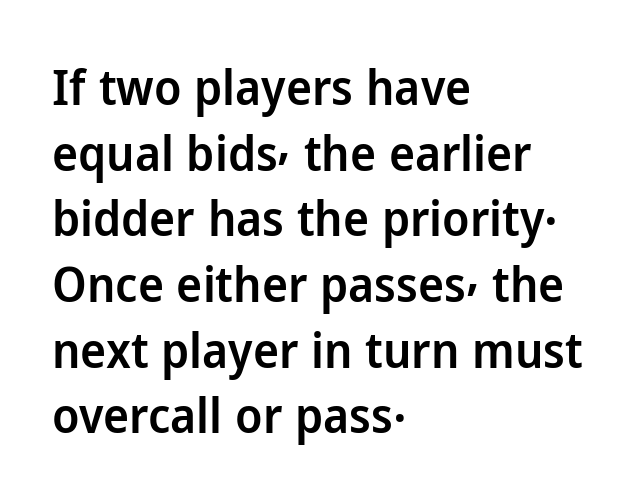
{"serif": "no", "italic": "no", "bold": "semi", "weight": "semibold", "width": "normal", "stroke_contrast": "low", "x_height": "medium", "monospaced": "no", "underline": "no", "align": "left", "line_spacing": "normal", "line_spacing_ratio": 1.34, "letter_spacing": "normal", "letter_spacing_em": 0.0, "glyph_px": 49}
